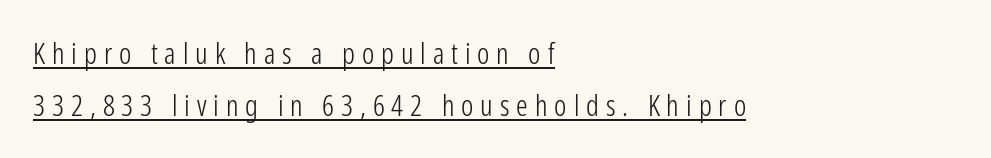
{"serif": "no", "italic": "no", "bold": "no", "weight": "light", "width": "condensed", "stroke_contrast": "low", "x_height": "medium", "monospaced": "no", "underline": "yes", "align": "left", "line_spacing_ratio": 1.79, "letter_spacing": "wide", "letter_spacing_em": 0.24, "glyph_px": 29}
